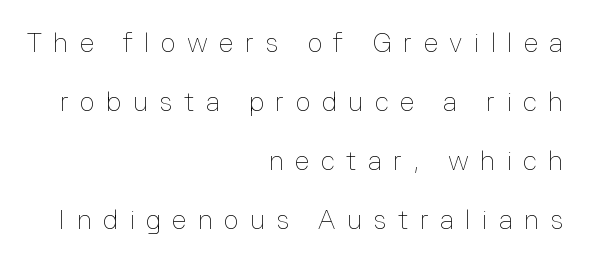
Q: Is the text bold? A: No.
Q: Is the text italic (slanted)? A: No, it is upright.
Q: Is the text underlined? A: No.
Q: How is the paragraph aligned? A: Right-aligned.
Q: Is the spacing between letters normal or unusually wide? A: Unusually wide.
Q: Is the spacing between lines tight, normal or loose? A: Loose.
